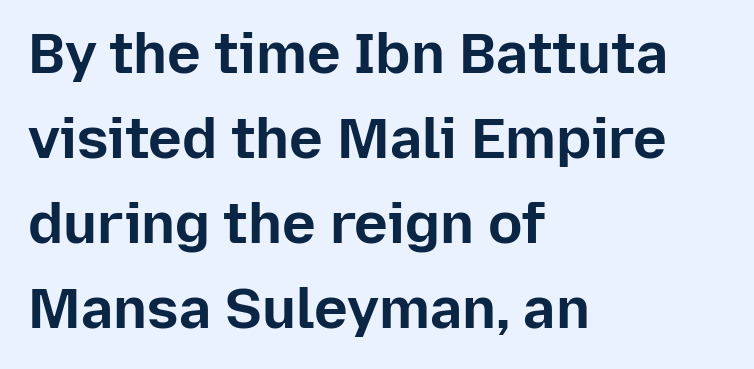
{"serif": "no", "italic": "no", "bold": "yes", "weight": "bold", "width": "normal", "stroke_contrast": "low", "x_height": "medium", "monospaced": "no", "underline": "no", "align": "left", "line_spacing": "normal", "line_spacing_ratio": 1.49, "letter_spacing": "normal", "letter_spacing_em": 0.0, "glyph_px": 57}
